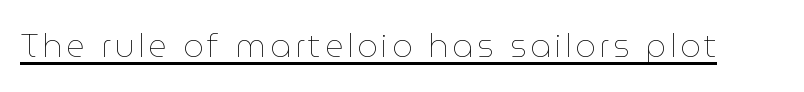
Q: Is the text bold? A: No.
Q: Is the text italic (slanted)? A: No, it is upright.
Q: Is the text underlined? A: Yes.
Q: Width (condensed, normal, or wide)? A: Normal.
Q: Stroke contrast? A: Low.
Q: x-height? A: Medium.
Q: Monospaced? A: No.
